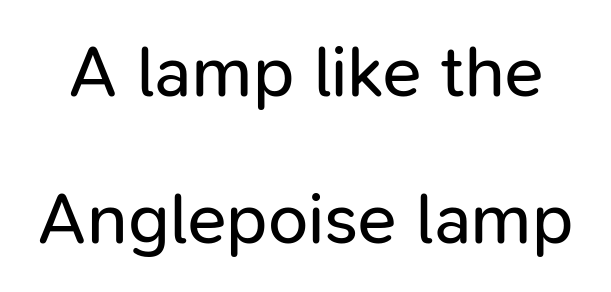
The image shows 72 px regular-weight sans-serif type, upright; set loose line spacing (2.04x), normal letter spacing, not underlined; low stroke contrast and a medium x-height.
